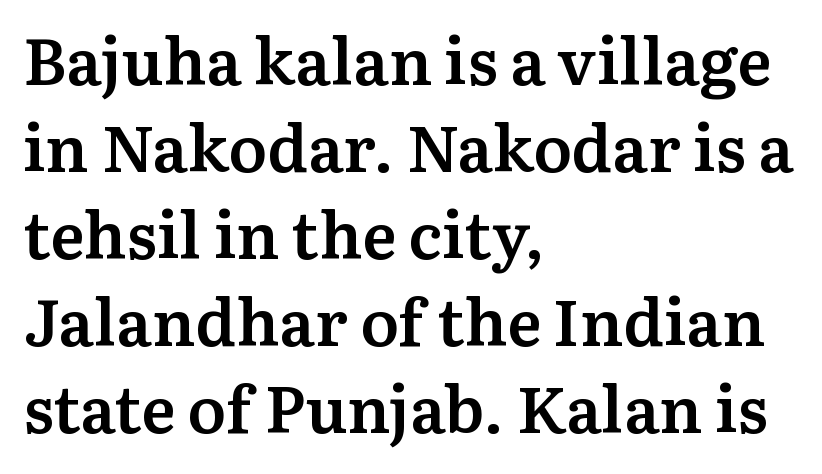
The image shows 65 px semibold serif type, upright; set left-aligned, normal line spacing (1.34x), normal letter spacing, not underlined; medium stroke contrast and a medium x-height.
